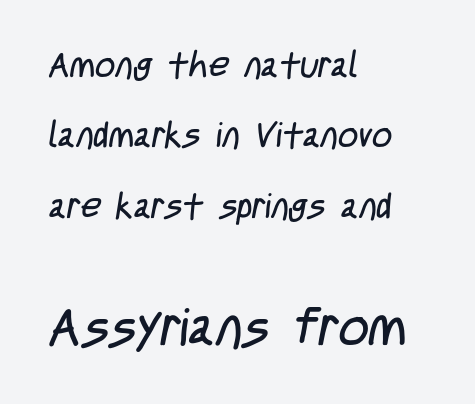
{"serif": "no", "bold": "no", "weight": "regular", "width": "condensed", "stroke_contrast": "low", "x_height": "large", "monospaced": "no", "underline": "no", "align": "left", "line_spacing": "loose", "line_spacing_ratio": 2.01, "letter_spacing": "normal", "letter_spacing_em": 0.0, "larger_block": "second", "size_ratio": 1.51, "glyph_px": 53}
